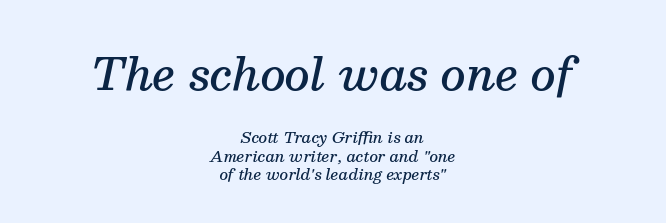
{"serif": "yes", "italic": "yes", "lean": "right", "slant_degrees": 13, "bold": "semi", "weight": "semibold", "width": "normal", "stroke_contrast": "medium", "x_height": "medium", "monospaced": "no", "underline": "no", "align": "center", "line_spacing_ratio": 1.21, "letter_spacing": "normal", "letter_spacing_em": 0.0, "larger_block": "first", "size_ratio": 2.93, "glyph_px": 44}
